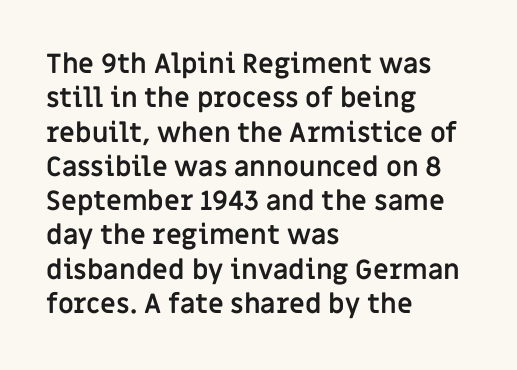
A typesetter would mark this as roman, not italic. Does the copy run flush right? No — it runs flush left. These words are printed bold, with thick strokes throughout. Successive baselines arrive at the customary interval. Caption: standard tracking, unaltered.
